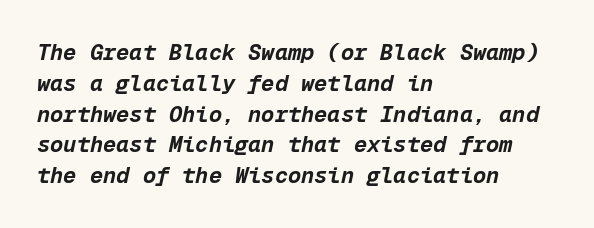
The image shows 22 px bold type, italic (leaning right); set left-aligned, normal line spacing (1.4x), normal letter spacing, not underlined.
